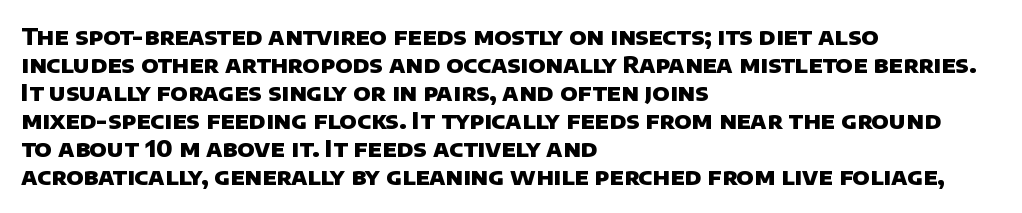
The image shows 23 px bold type; set left-aligned, line spacing 1.22x, normal letter spacing, not underlined.
